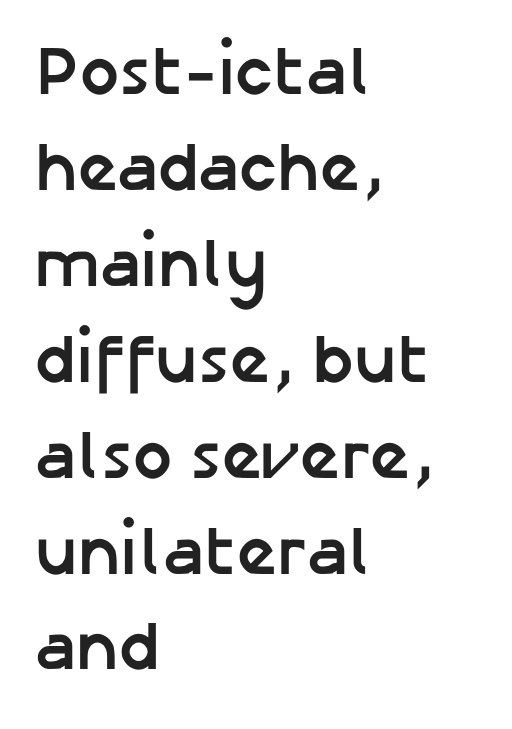
Q: Is the text bold? A: Yes.
Q: Is the text italic (slanted)? A: No, it is upright.
Q: Is the typeface a serif or a sans-serif typeface? A: Sans-serif.
Q: Is the text underlined? A: No.
Q: How is the paragraph aligned? A: Left-aligned.
Q: Is the spacing between letters normal or unusually wide? A: Normal.
Q: Is the spacing between lines tight, normal or loose? A: Normal.
Q: Width (condensed, normal, or wide)? A: Normal.
Q: Stroke contrast? A: Low.
Q: x-height? A: Medium.
Q: Monospaced? A: No.
